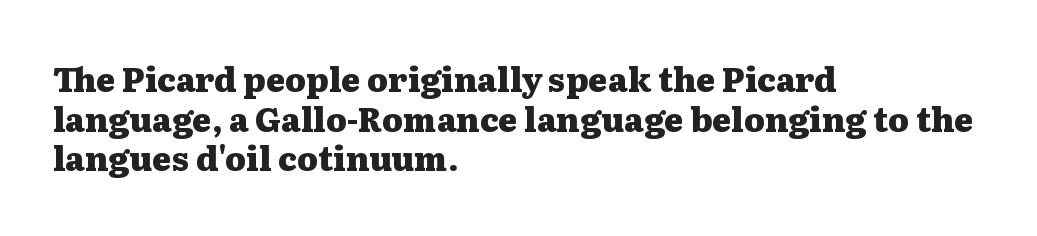
The image shows 33 px heavy, wide serif type, upright; set left-aligned, line spacing 1.2x, normal letter spacing, not underlined; medium stroke contrast and a medium x-height.
